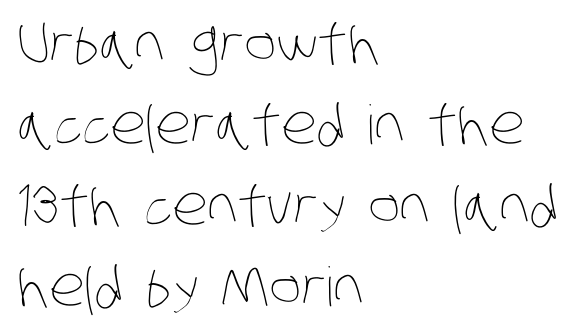
Q: Is the text bold? A: No.
Q: Is the text underlined? A: No.
Q: How is the paragraph aligned? A: Left-aligned.
Q: Is the spacing between letters normal or unusually wide? A: Normal.
Q: Is the spacing between lines tight, normal or loose? A: Normal.
Q: Width (condensed, normal, or wide)? A: Condensed.
Q: Stroke contrast? A: Low.
Q: x-height? A: Large.
Q: Monospaced? A: No.
